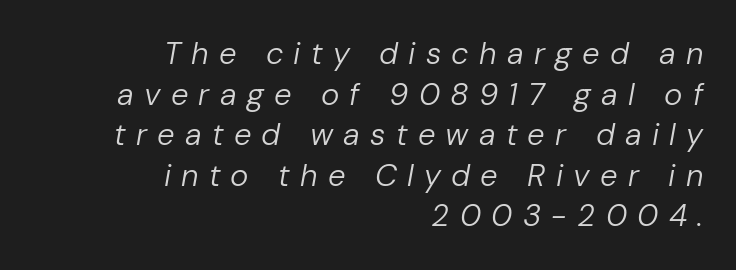
{"italic": "yes", "lean": "right", "slant_degrees": 10, "bold": "no", "weight": "regular", "width": "normal", "stroke_contrast": "low", "x_height": "medium", "monospaced": "no", "underline": "no", "align": "right", "line_spacing": "normal", "line_spacing_ratio": 1.31, "letter_spacing": "wide", "letter_spacing_em": 0.33, "glyph_px": 31}
